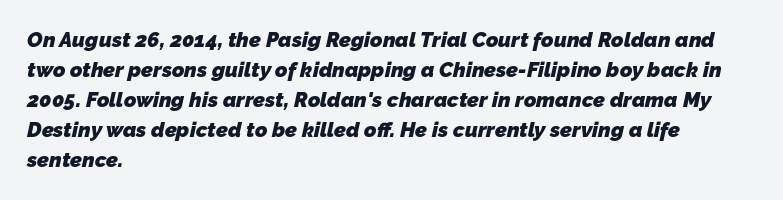
{"bold": "yes", "underline": "no", "align": "left", "line_spacing": "normal", "line_spacing_ratio": 1.43, "letter_spacing": "normal", "letter_spacing_em": 0.0, "glyph_px": 21}
